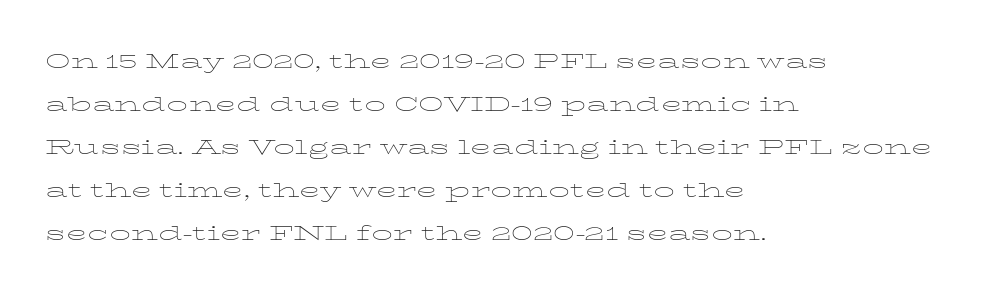
Q: Is the text bold? A: No.
Q: Is the text italic (slanted)? A: No, it is upright.
Q: Is the text underlined? A: No.
Q: How is the paragraph aligned? A: Left-aligned.
Q: Is the spacing between letters normal or unusually wide? A: Normal.
Q: Is the spacing between lines tight, normal or loose? A: Normal.
Q: Width (condensed, normal, or wide)? A: Wide.
Q: Stroke contrast? A: Low.
Q: x-height? A: Medium.
Q: Monospaced? A: No.
